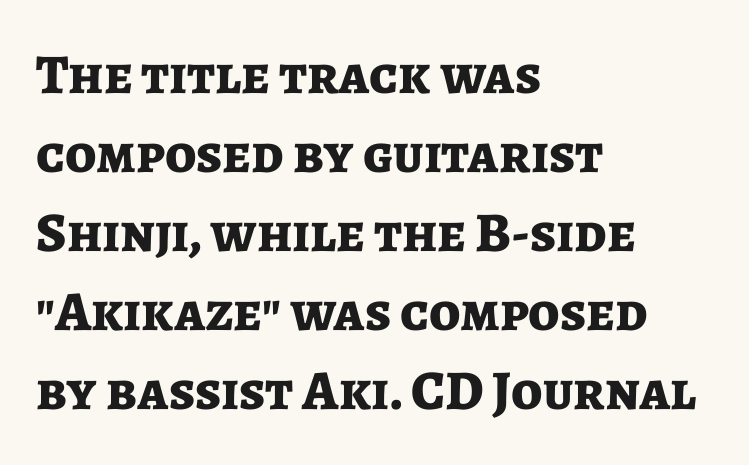
The image shows 56 px bold sans-serif type, upright; set left-aligned, normal line spacing (1.41x), normal letter spacing, not underlined; low stroke contrast and a medium x-height.
